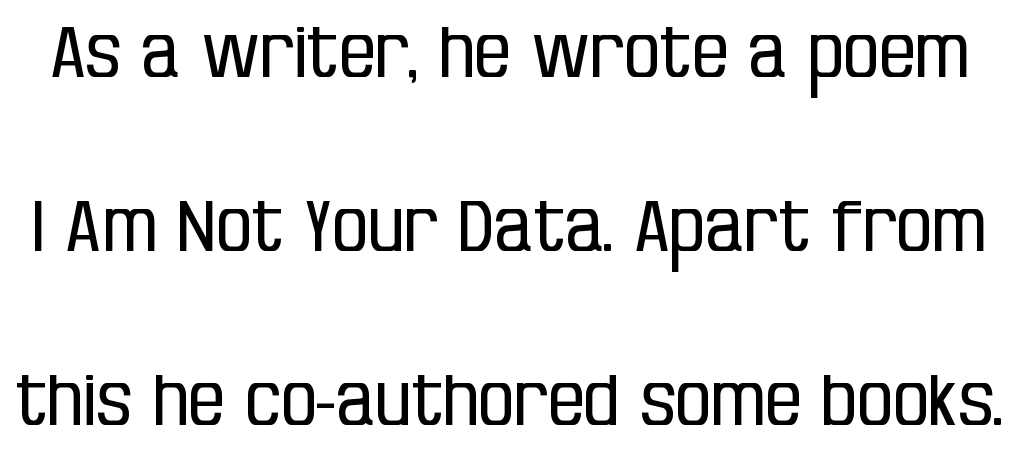
Classification — sans serif. What stands out about the letter spacing? Nothing — it is the standard amount. Check the space under the baseline: it is left empty. Summary of weight: not heavy and not bold. The designer dialed line spacing up above the default. Unlike italic type, these characters show no tilt at all.
